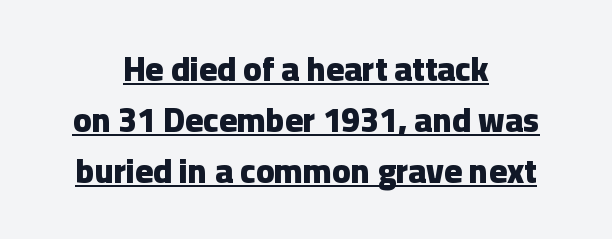
Q: Is the text bold? A: Yes.
Q: Is the text italic (slanted)? A: No, it is upright.
Q: Is the typeface a serif or a sans-serif typeface? A: Sans-serif.
Q: Is the text underlined? A: Yes.
Q: How is the paragraph aligned? A: Centered.
Q: Is the spacing between letters normal or unusually wide? A: Normal.
Q: Is the spacing between lines tight, normal or loose? A: Normal.
Q: Width (condensed, normal, or wide)? A: Normal.
Q: Stroke contrast? A: Low.
Q: x-height? A: Medium.
Q: Monospaced? A: No.
